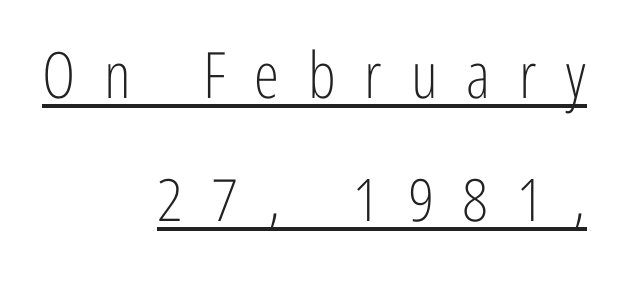
{"serif": "no", "italic": "no", "bold": "no", "weight": "light", "width": "condensed", "stroke_contrast": "low", "x_height": "medium", "monospaced": "no", "underline": "yes", "align": "right", "line_spacing": "loose", "line_spacing_ratio": 1.92, "letter_spacing": "wide", "letter_spacing_em": 0.45, "glyph_px": 64}
